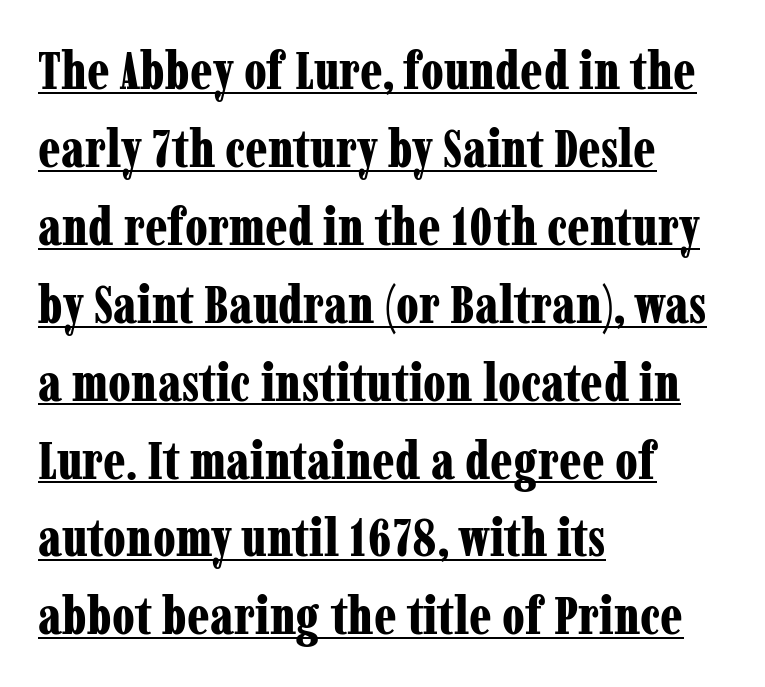
The image shows 53 px bold, condensed serif type, upright; set left-aligned, normal line spacing (1.47x), normal letter spacing, underlined; low stroke contrast and a medium x-height.
